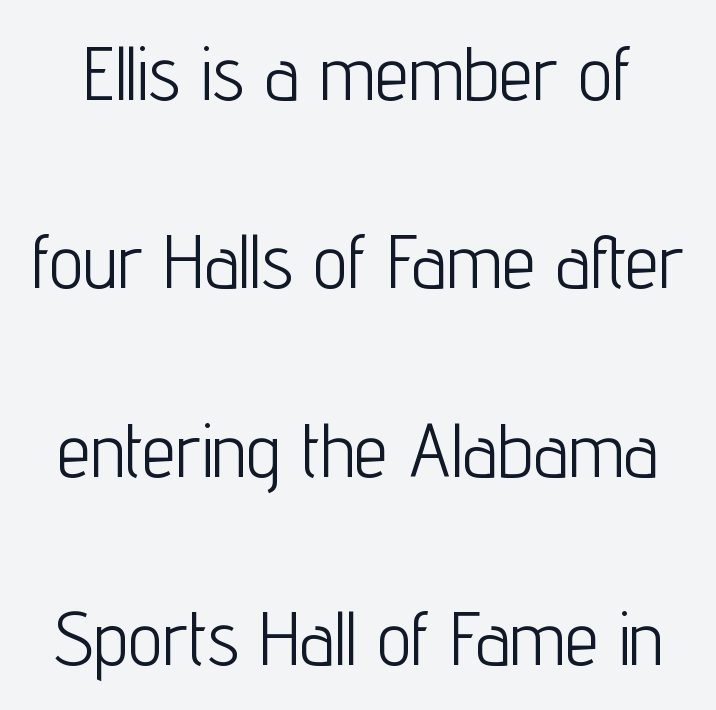
Q: Is the text bold? A: No.
Q: Is the text italic (slanted)? A: No, it is upright.
Q: Is the typeface a serif or a sans-serif typeface? A: Sans-serif.
Q: Is the text underlined? A: No.
Q: Is the spacing between letters normal or unusually wide? A: Normal.
Q: Is the spacing between lines tight, normal or loose? A: Loose.
Q: Width (condensed, normal, or wide)? A: Condensed.
Q: Stroke contrast? A: Low.
Q: x-height? A: Medium.
Q: Monospaced? A: No.
